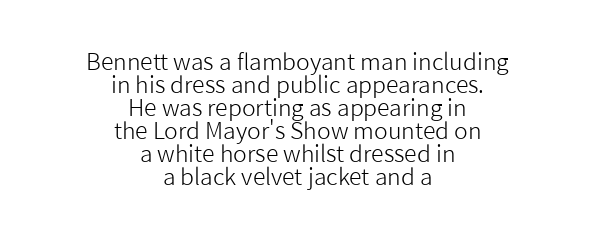
Q: Is the text bold? A: No.
Q: Is the text italic (slanted)? A: No, it is upright.
Q: Is the text underlined? A: No.
Q: How is the paragraph aligned? A: Centered.
Q: Is the spacing between letters normal or unusually wide? A: Normal.
Q: Is the spacing between lines tight, normal or loose? A: Tight.
